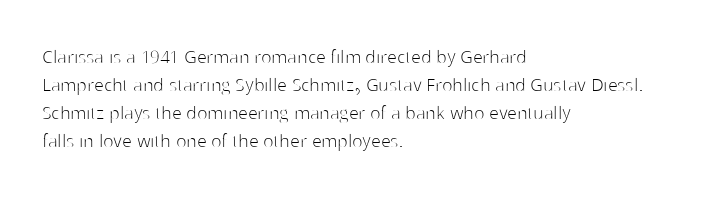
The image shows 22 px text type, upright; set left-aligned, normal line spacing (1.28x), normal letter spacing, not underlined.
